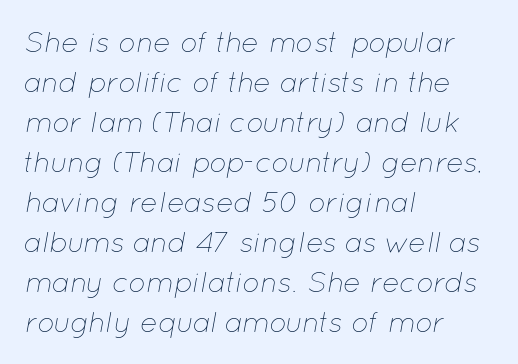
{"italic": "yes", "lean": "right", "slant_degrees": 12, "bold": "no", "weight": "thin", "width": "normal", "stroke_contrast": "low", "x_height": "medium", "monospaced": "no", "underline": "no", "align": "left", "line_spacing": "normal", "line_spacing_ratio": 1.38, "letter_spacing": "normal", "letter_spacing_em": 0.0, "glyph_px": 29}
